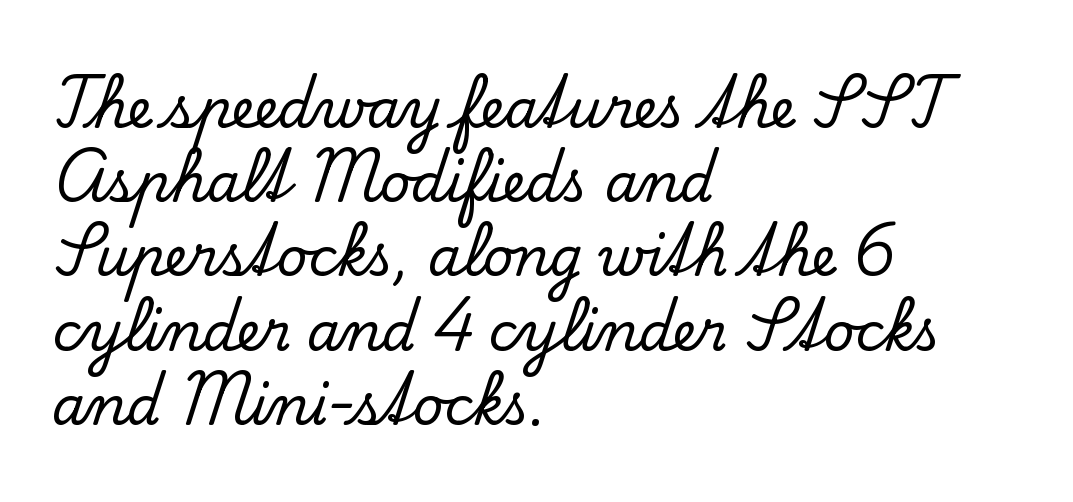
{"serif": "yes", "width": "normal", "stroke_contrast": "low", "x_height": "small", "monospaced": "no", "underline": "no", "align": "left", "line_spacing": "normal", "line_spacing_ratio": 1.4, "letter_spacing": "normal", "letter_spacing_em": 0.0, "glyph_px": 53}
